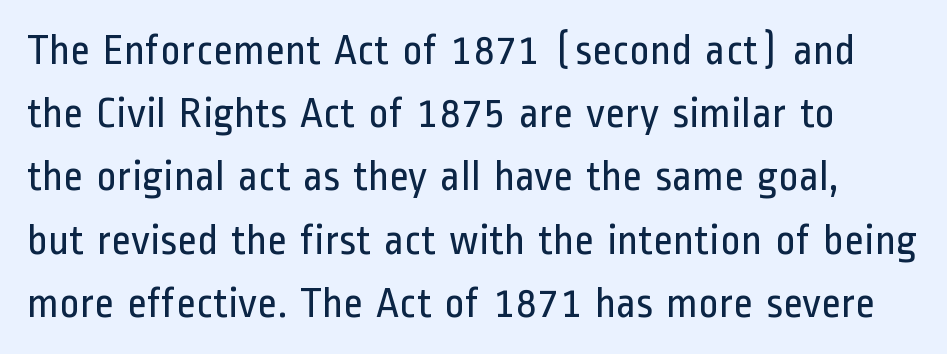
Underline: absent. The line texture is even and compact thanks to regular tracking. Here the designer chose a conventional face with non-uniform glyph widths. What's the leading like? Ordinary, nothing unusual. The text was rendered using a sans face with plain stroke endings. The lettering stays uniformly vertical, giving the passage a roman look.
